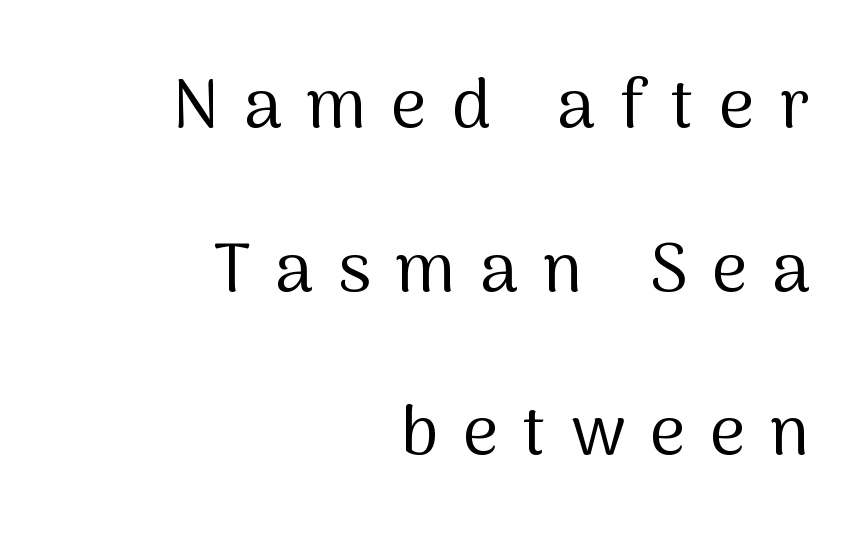
Spacing verdict: proportional, widths tailored to each character. Heft: none added — not bold. Caption: expanded tracking, letters set apart. Teacher's note: observe the even right margin — that is flush-right alignment. Typographically, this falls in the sans-serif category.
